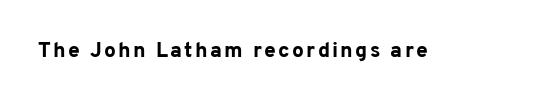
The image shows 21 px bold type, upright; set not underlined.
